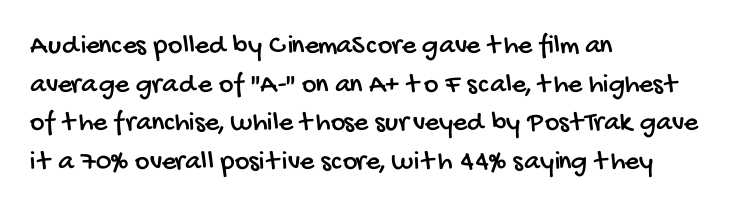
Honestly, there is no underline to notice here at all. The ragged edge is on the right, which tells us the setting is flush left. The gaps between neighbouring characters are ordinary and unremarkable. A typesetter would call this leading conventional body-copy spacing.
